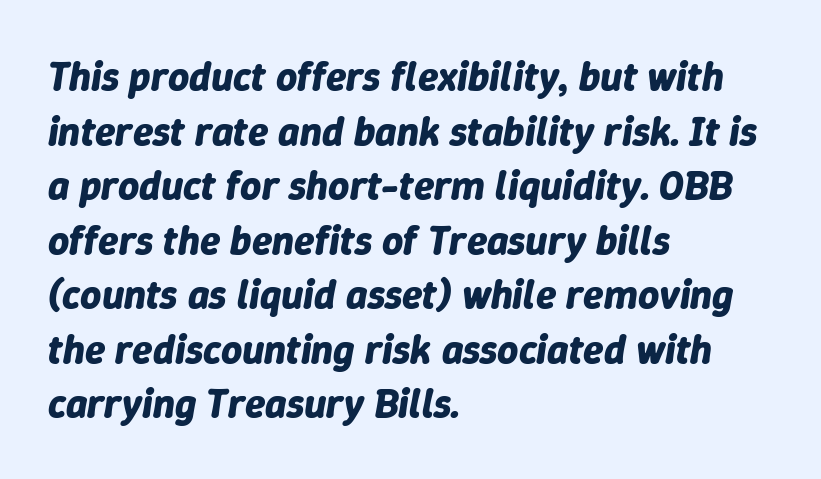
Q: Is the text bold? A: Yes.
Q: Is the text italic (slanted)? A: Yes, it leans right by about 9 degrees.
Q: Is the text underlined? A: No.
Q: How is the paragraph aligned? A: Left-aligned.
Q: Is the spacing between letters normal or unusually wide? A: Normal.
Q: Is the spacing between lines tight, normal or loose? A: Normal.
Q: Width (condensed, normal, or wide)? A: Normal.
Q: Stroke contrast? A: Low.
Q: x-height? A: Medium.
Q: Monospaced? A: No.
